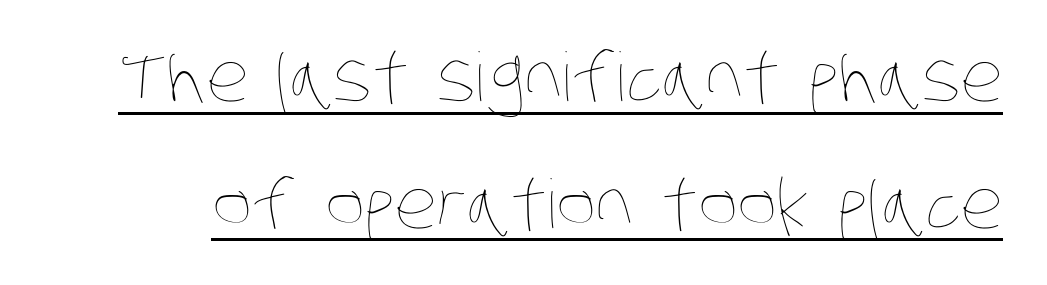
Honestly, the underline is the first thing you notice here. Do the characters align in a grid? No, the font is proportional. Default kerning and tracking; the words read as compact shapes. Is the type heavy? It reads as light-to-regular instead.
